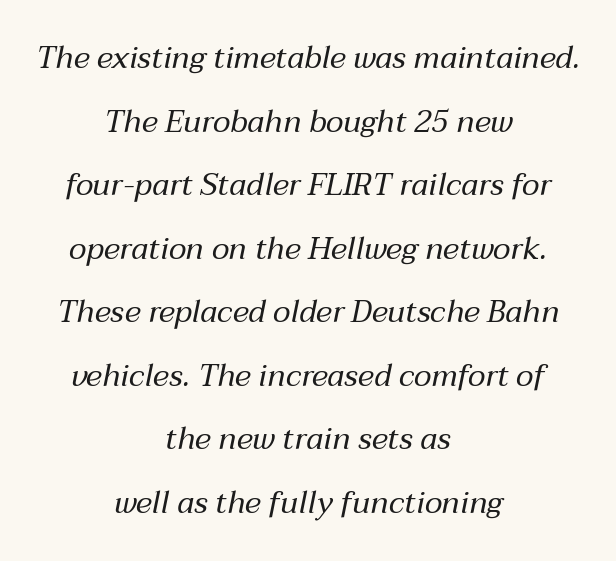
The image shows 31 px regular-weight type, italic (leaning right); set centered, loose line spacing (2.05x), normal letter spacing, not underlined; medium stroke contrast and a medium x-height.
